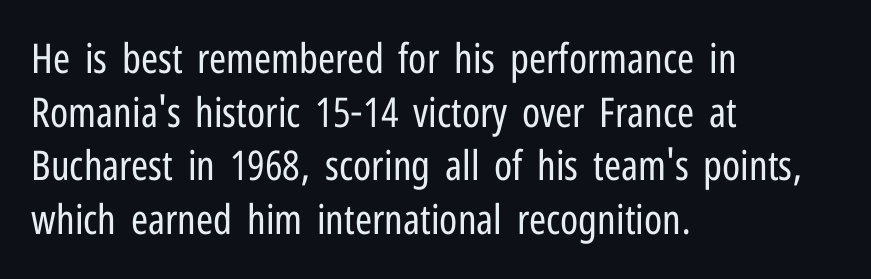
The image shows 41 px regular-weight, condensed sans-serif type, upright; set left-aligned, normal line spacing (1.31x), normal letter spacing, not underlined; low stroke contrast and a medium x-height.
